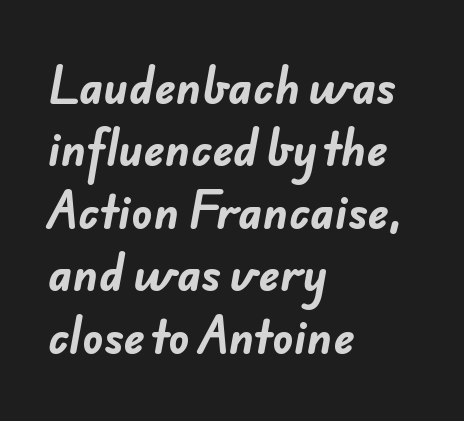
The image shows 44 px bold sans-serif type; set left-aligned, normal line spacing (1.42x), normal letter spacing, not underlined; low stroke contrast and a small x-height.
